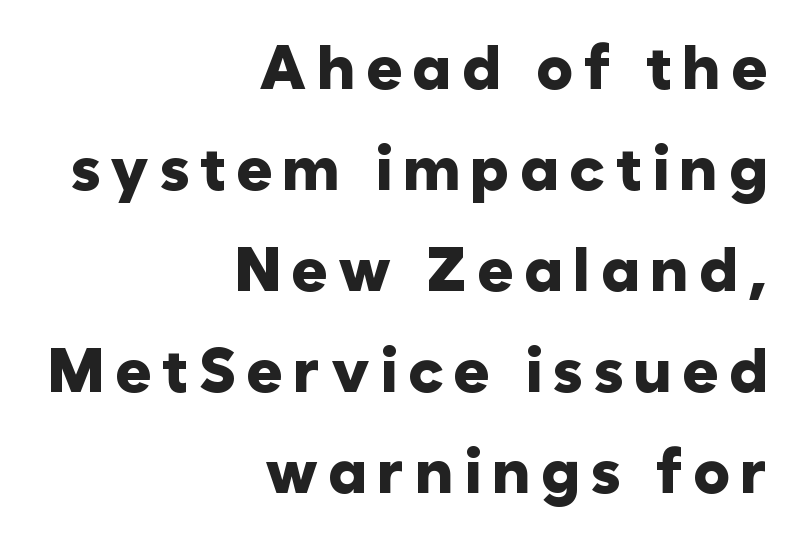
{"serif": "no", "italic": "no", "bold": "yes", "weight": "heavy", "width": "normal", "stroke_contrast": "low", "x_height": "medium", "monospaced": "no", "underline": "no", "align": "right", "line_spacing": "normal", "line_spacing_ratio": 1.63, "glyph_px": 62}
